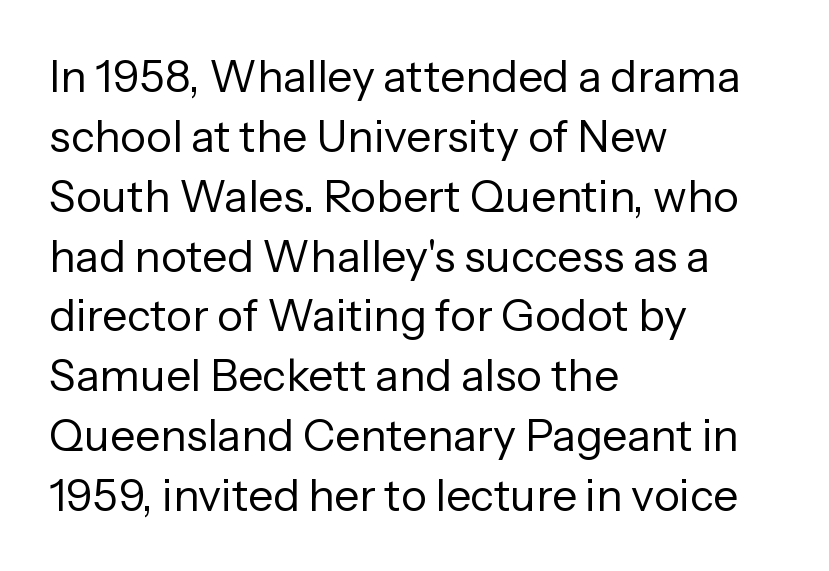
The image shows 44 px regular-weight sans-serif type, upright; set left-aligned, normal line spacing (1.36x), normal letter spacing, not underlined; low stroke contrast and a medium x-height.
